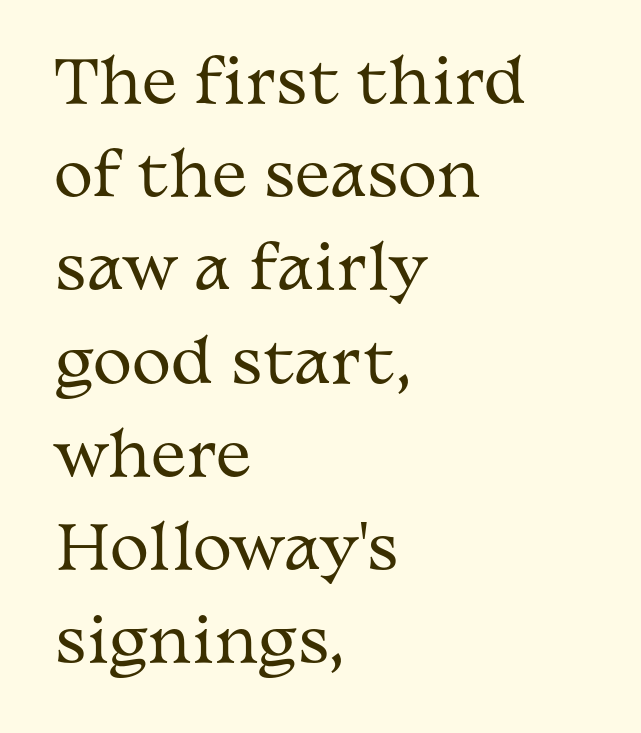
{"serif": "yes", "italic": "no", "bold": "no", "weight": "regular", "width": "wide", "stroke_contrast": "medium", "x_height": "medium", "monospaced": "no", "underline": "no", "align": "left", "line_spacing": "normal", "line_spacing_ratio": 1.58, "letter_spacing": "normal", "letter_spacing_em": 0.0, "glyph_px": 59}
